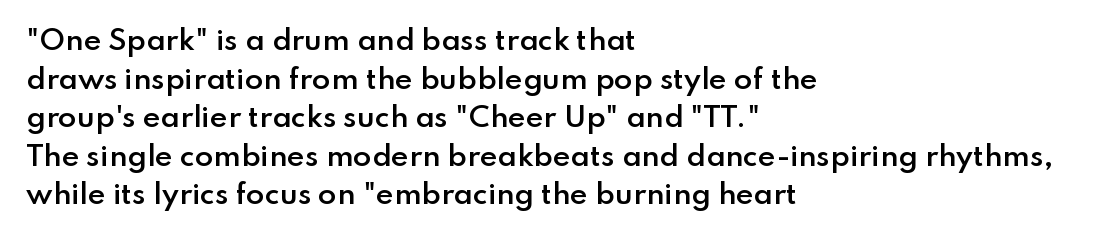
Q: Is the text bold? A: Semi-bold.
Q: Is the text italic (slanted)? A: No, it is upright.
Q: Is the text underlined? A: No.
Q: How is the paragraph aligned? A: Left-aligned.
Q: Is the spacing between letters normal or unusually wide? A: Normal.
Q: Is the spacing between lines tight, normal or loose? A: Normal.
